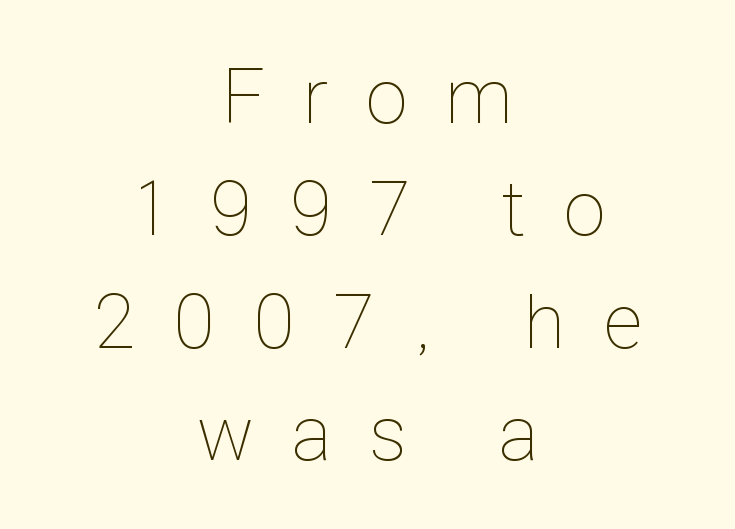
{"italic": "no", "bold": "no", "weight": "thin", "width": "condensed", "stroke_contrast": "low", "x_height": "medium", "monospaced": "no", "underline": "no", "align": "center", "line_spacing": "normal", "line_spacing_ratio": 1.44, "letter_spacing": "wide", "letter_spacing_em": 0.5, "glyph_px": 78}
